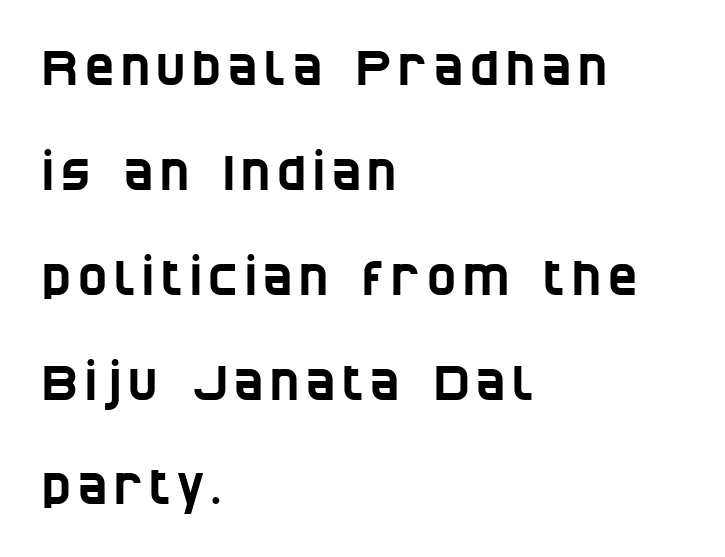
The image shows 49 px condensed sans-serif type; set left-aligned, loose line spacing (2.14x), not underlined; low stroke contrast and a large x-height.
